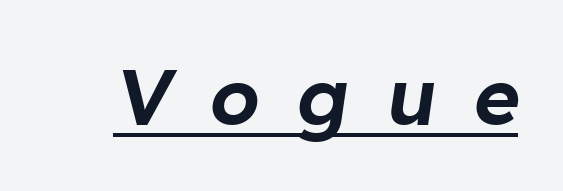
Q: Is the text italic (slanted)? A: Yes, it leans right by about 8 degrees.
Q: Is the text underlined? A: Yes.
Q: Is the spacing between letters normal or unusually wide? A: Unusually wide.
Q: Width (condensed, normal, or wide)? A: Normal.
Q: Stroke contrast? A: Low.
Q: x-height? A: Medium.
Q: Monospaced? A: No.
